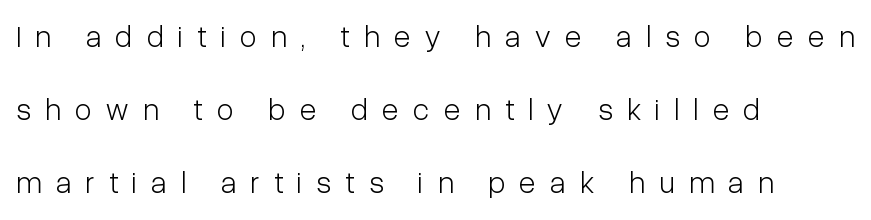
The image shows 31 px light, condensed sans-serif type, upright; set left-aligned, loose line spacing (2.35x), unusually wide letter spacing (+0.46 em), not underlined; low stroke contrast and a medium x-height.
